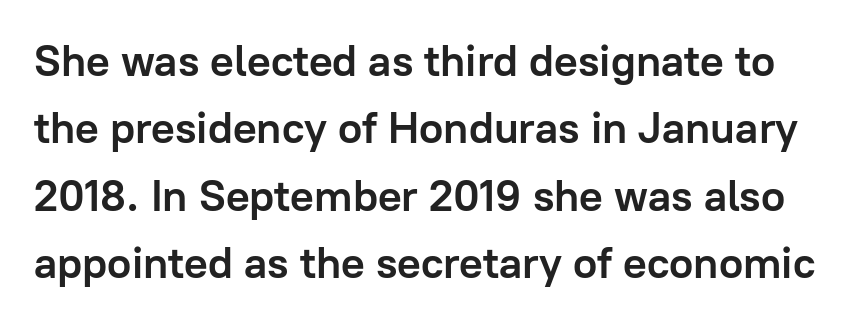
The image shows 44 px semibold sans-serif type, upright; set normal line spacing (1.53x), normal letter spacing, not underlined; low stroke contrast and a medium x-height.
